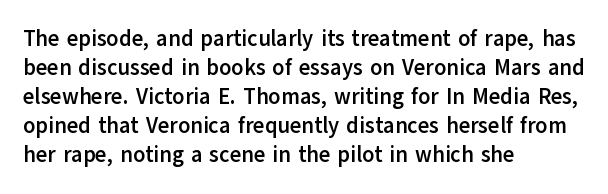
The image shows 22 px bold type, upright; set left-aligned, normal line spacing (1.32x), normal letter spacing, not underlined.
